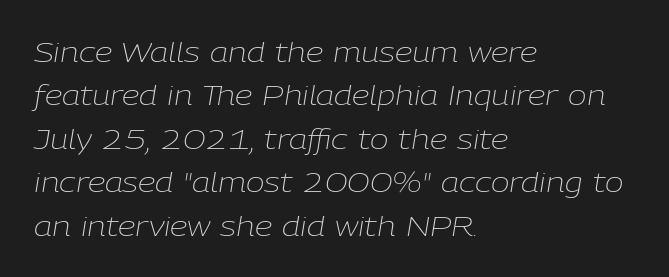
Vertical stems look standard width or narrower in stroke. Successive baselines arrive at the customary interval. Casual observation: everything's shoved over to the left. Proportional: the letters do not fall into vertical columns. Observe the lean: these are italic letterforms.
